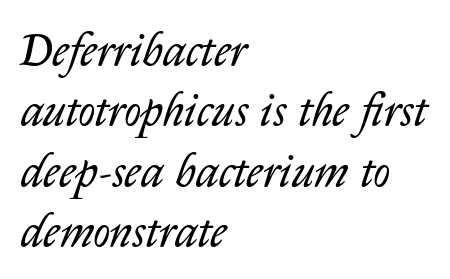
Q: Is the text bold? A: No.
Q: Is the text italic (slanted)? A: Yes, it leans right by about 14 degrees.
Q: Is the text underlined? A: No.
Q: How is the paragraph aligned? A: Left-aligned.
Q: Is the spacing between letters normal or unusually wide? A: Normal.
Q: Is the spacing between lines tight, normal or loose? A: Normal.
Q: Width (condensed, normal, or wide)? A: Normal.
Q: Stroke contrast? A: Low.
Q: x-height? A: Medium.
Q: Monospaced? A: No.
